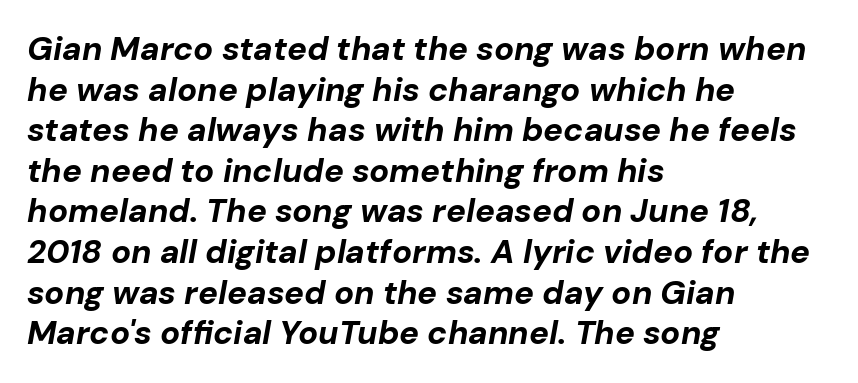
The image shows 33 px bold type, italic (leaning right); set left-aligned, line spacing 1.23x, normal letter spacing, not underlined; low stroke contrast and a medium x-height.
